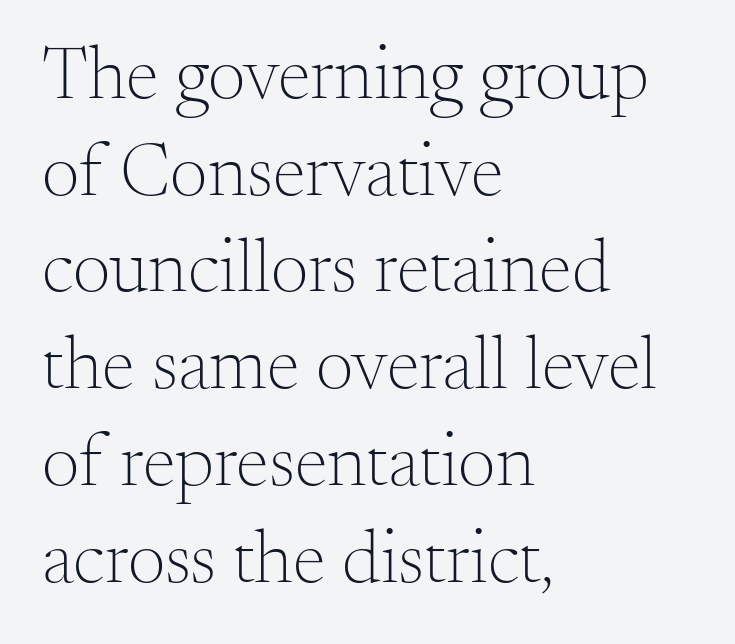
{"serif": "yes", "italic": "no", "bold": "no", "weight": "light", "width": "normal", "stroke_contrast": "medium", "x_height": "small", "monospaced": "no", "underline": "no", "align": "left", "line_spacing": "normal", "line_spacing_ratio": 1.29, "letter_spacing": "normal", "letter_spacing_em": 0.0, "glyph_px": 75}
